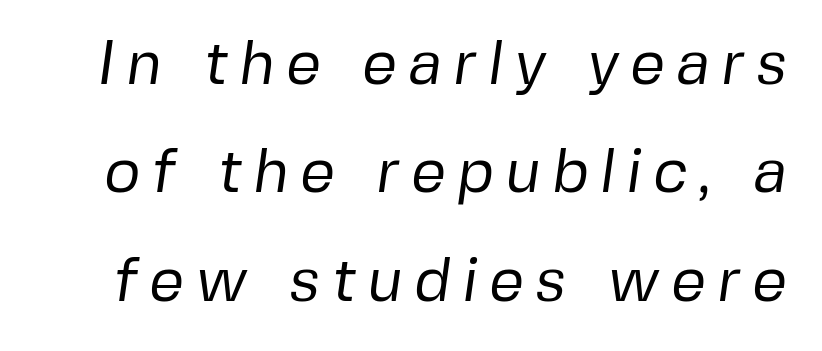
{"serif": "no", "bold": "no", "weight": "regular", "width": "normal", "stroke_contrast": "low", "x_height": "medium", "monospaced": "no", "underline": "no", "line_spacing_ratio": 1.75, "glyph_px": 62}
